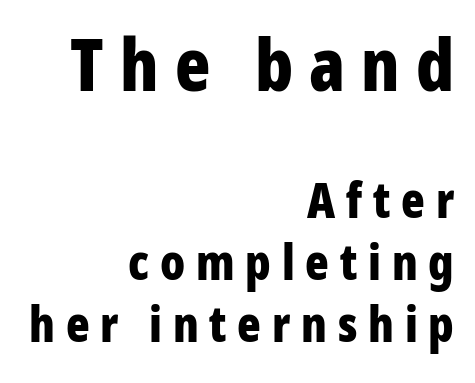
The compositor pushed each line to the right boundary. Thick stems and heavy bowls — unmistakably bold. Varying glyph widths throughout — classic text-font behaviour. The line-height multiplier appears to be the usual default. In terms of letterform style, serifs are entirely absent. The baseline area is clear.
